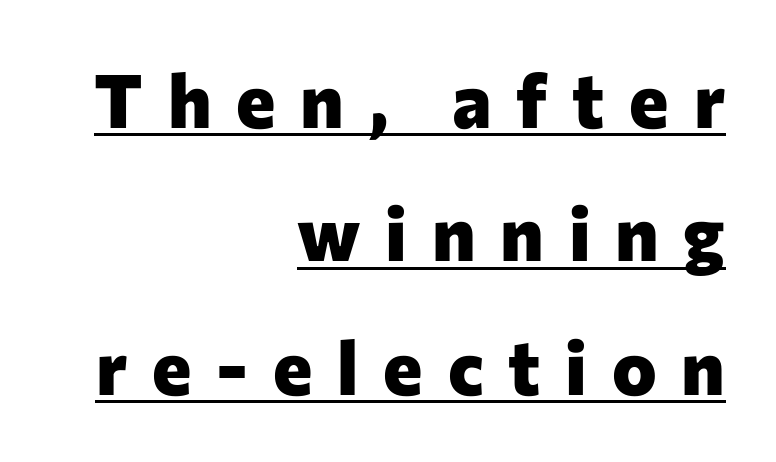
Q: Is the text bold? A: Yes.
Q: Is the text italic (slanted)? A: No, it is upright.
Q: Is the typeface a serif or a sans-serif typeface? A: Sans-serif.
Q: Is the text underlined? A: Yes.
Q: How is the paragraph aligned? A: Right-aligned.
Q: Is the spacing between letters normal or unusually wide? A: Unusually wide.
Q: Width (condensed, normal, or wide)? A: Normal.
Q: Stroke contrast? A: Low.
Q: x-height? A: Medium.
Q: Monospaced? A: No.
